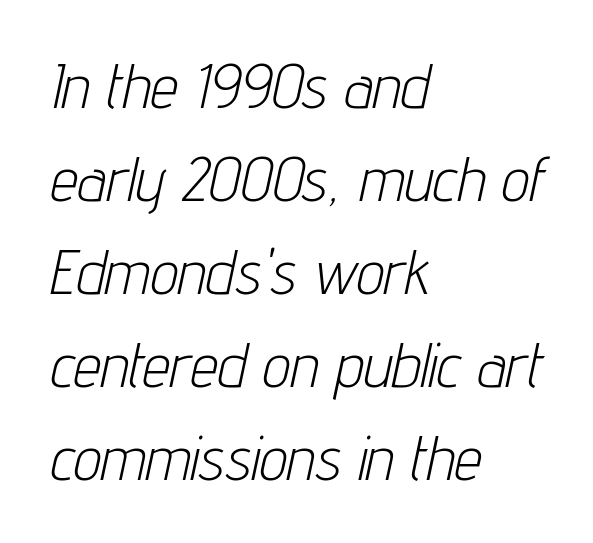
{"italic": "yes", "lean": "right", "slant_degrees": 12, "bold": "no", "weight": "light", "width": "condensed", "stroke_contrast": "low", "x_height": "medium", "monospaced": "no", "underline": "no", "align": "left", "line_spacing": "normal", "line_spacing_ratio": 1.5, "letter_spacing": "normal", "letter_spacing_em": 0.0, "glyph_px": 62}
